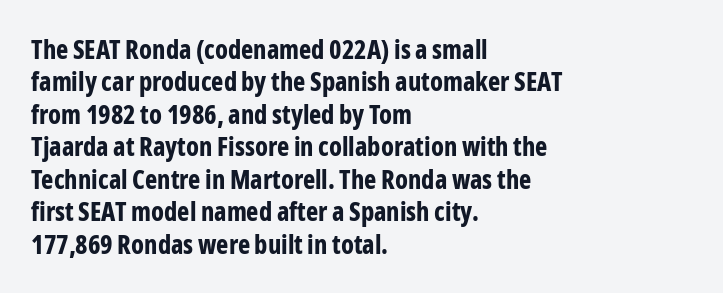
The image shows 26 px bold type, upright; set left-aligned, normal line spacing (1.25x), normal letter spacing, not underlined.
